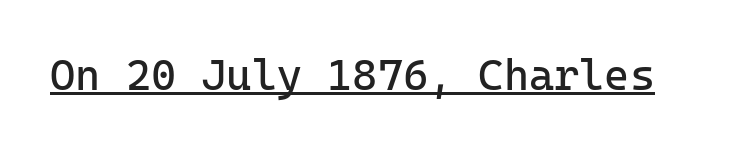
The image shows 43 px regular-weight sans-serif type, upright, monospaced; set normal letter spacing, underlined; low stroke contrast and a medium x-height.
